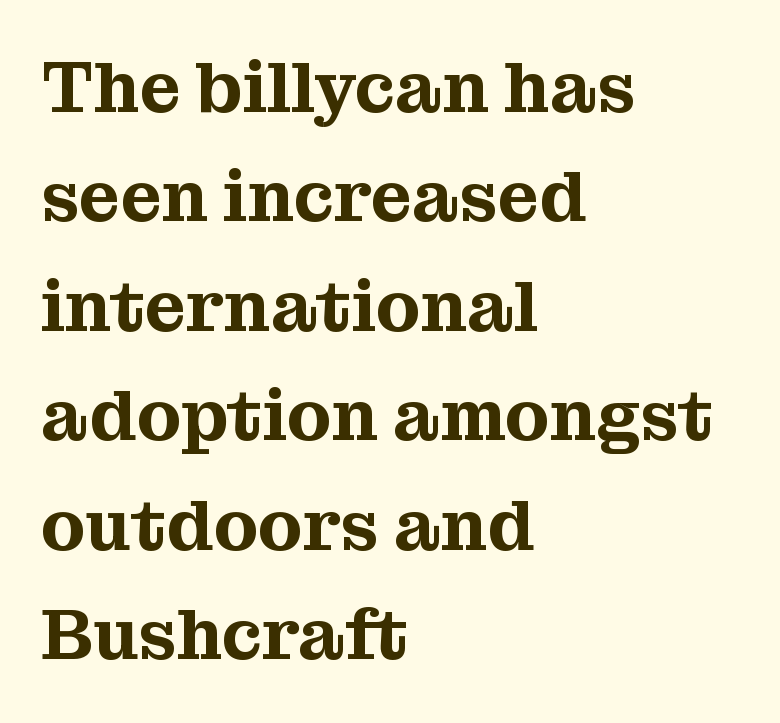
The string is rendered with underlining switched off. The compositor pushed each line to the left boundary. Honestly, the row spacing looks completely unremarkable. Style check: upright.
